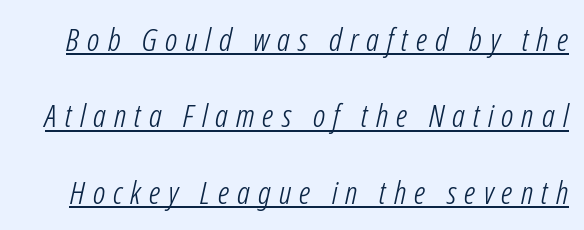
A continuous stroke trails under the words, as in a hyperlink. Reading down the column, the eye jumps a long way to each next line. Stem width sits at or under what a default text font uses. In terms of posture, this sample is oblique.
